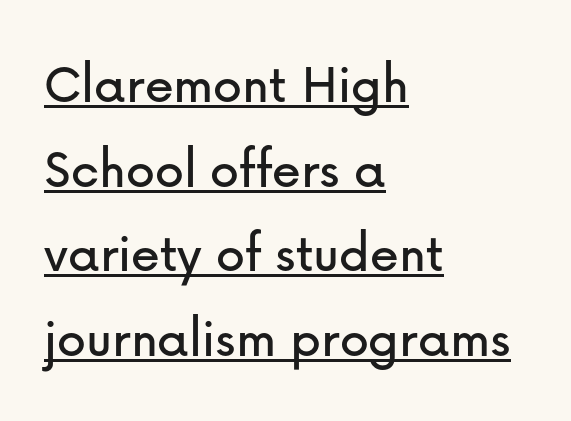
{"serif": "no", "italic": "no", "width": "normal", "stroke_contrast": "low", "x_height": "medium", "monospaced": "no", "underline": "yes", "align": "left", "line_spacing": "normal", "line_spacing_ratio": 1.46, "letter_spacing": "normal", "letter_spacing_em": 0.0, "glyph_px": 58}
